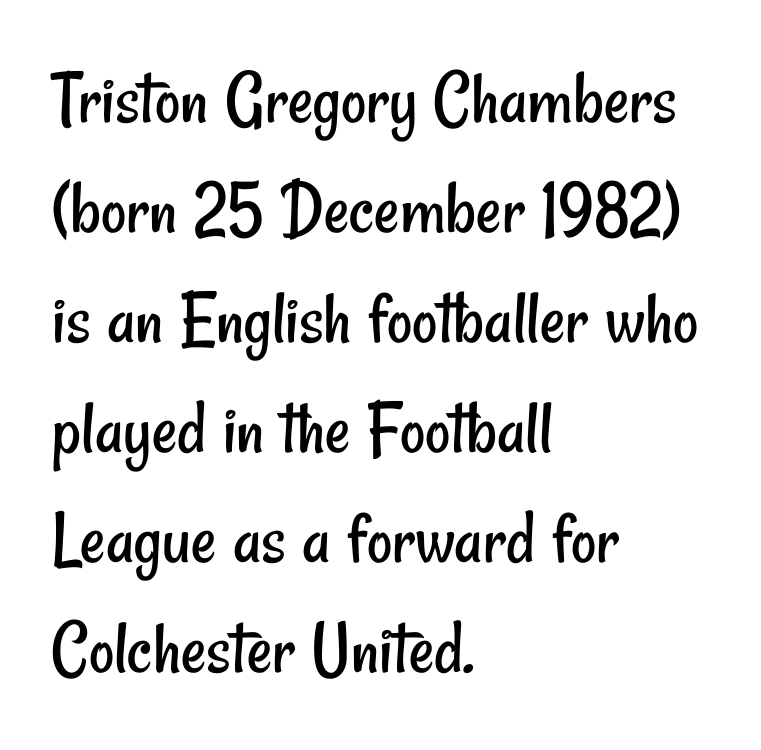
Q: Is the text bold? A: No.
Q: Is the typeface a serif or a sans-serif typeface? A: Sans-serif.
Q: Is the text underlined? A: No.
Q: How is the paragraph aligned? A: Left-aligned.
Q: Is the spacing between letters normal or unusually wide? A: Normal.
Q: Is the spacing between lines tight, normal or loose? A: Normal.
Q: Width (condensed, normal, or wide)? A: Condensed.
Q: Stroke contrast? A: Low.
Q: x-height? A: Small.
Q: Monospaced? A: No.
